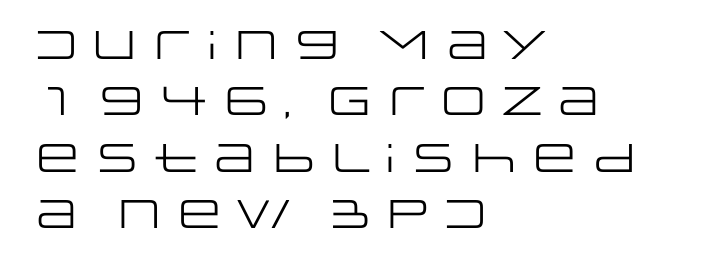
Q: Is the text bold? A: No.
Q: Is the text italic (slanted)? A: No, it is upright.
Q: Is the typeface a serif or a sans-serif typeface? A: Sans-serif.
Q: Is the text underlined? A: No.
Q: How is the paragraph aligned? A: Left-aligned.
Q: Is the spacing between letters normal or unusually wide? A: Normal.
Q: Is the spacing between lines tight, normal or loose? A: Normal.
Q: Width (condensed, normal, or wide)? A: Wide.
Q: Stroke contrast? A: Low.
Q: x-height? A: Large.
Q: Monospaced? A: No.
